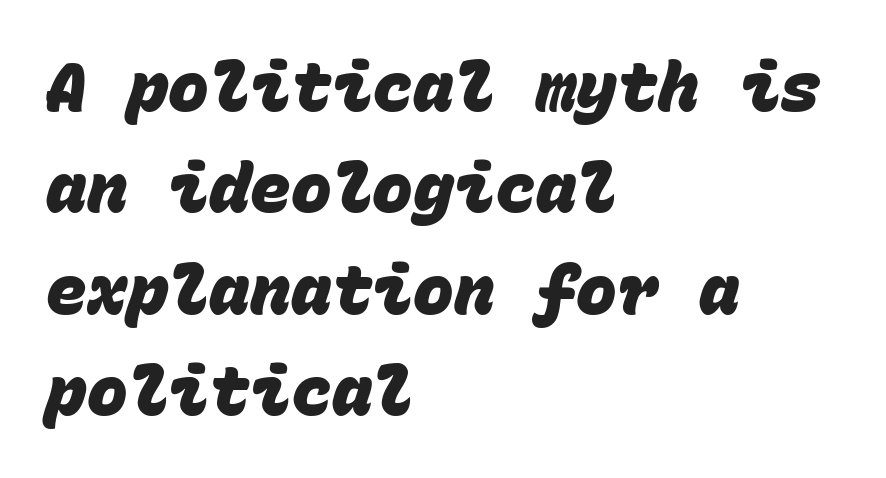
{"serif": "no", "bold": "yes", "weight": "heavy", "width": "normal", "stroke_contrast": "low", "x_height": "large", "monospaced": "yes", "underline": "no", "align": "left", "line_spacing": "normal", "line_spacing_ratio": 1.49, "letter_spacing": "normal", "letter_spacing_em": 0.0, "glyph_px": 68}
